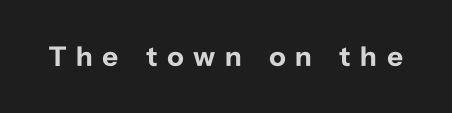
Q: Is the text bold? A: Yes.
Q: Is the text italic (slanted)? A: No, it is upright.
Q: Is the typeface a serif or a sans-serif typeface? A: Sans-serif.
Q: Is the text underlined? A: No.
Q: Is the spacing between letters normal or unusually wide? A: Unusually wide.
Q: Width (condensed, normal, or wide)? A: Normal.
Q: Stroke contrast? A: Low.
Q: x-height? A: Medium.
Q: Monospaced? A: No.
